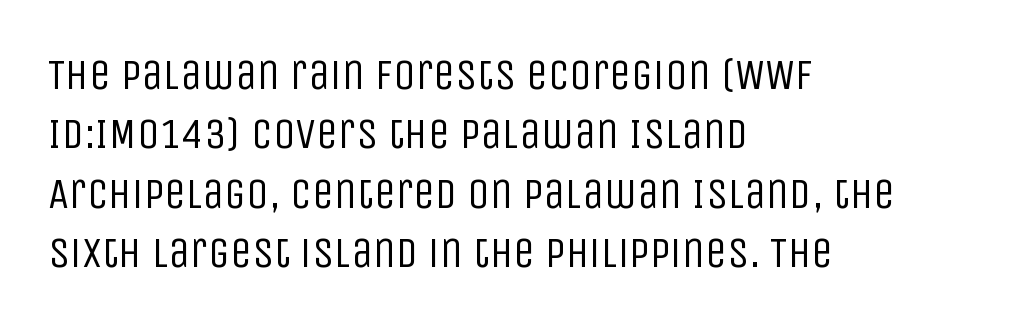
{"serif": "no", "italic": "no", "bold": "no", "weight": "regular", "width": "condensed", "stroke_contrast": "low", "x_height": "large", "monospaced": "no", "underline": "no", "align": "left", "line_spacing": "normal", "line_spacing_ratio": 1.35, "letter_spacing": "normal", "letter_spacing_em": 0.0, "glyph_px": 44}
